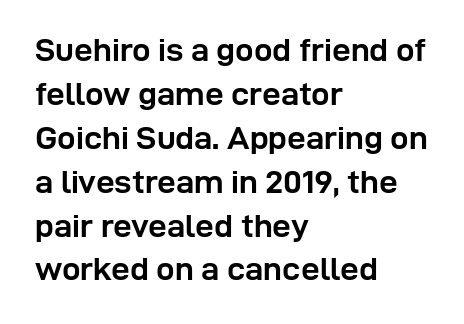
Standard letterfit; no display-style spreading of the glyphs. Serif or sans? Sans — the stroke terminals are bare. Posture: straight, roman, zero tilt. Is the type bold? Yes — the strokes are clearly thick and heavy. Typeset ragged right — the left edge is the straight one. Character widths vary here, with narrow letters taking less room than wide ones.
